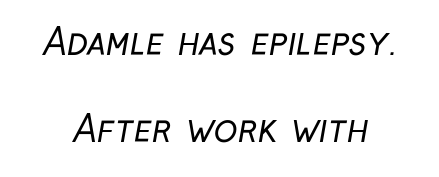
The image shows 36 px regular-weight, condensed sans-serif type; set loose line spacing (2.42x), normal letter spacing, not underlined; low stroke contrast and a medium x-height.
